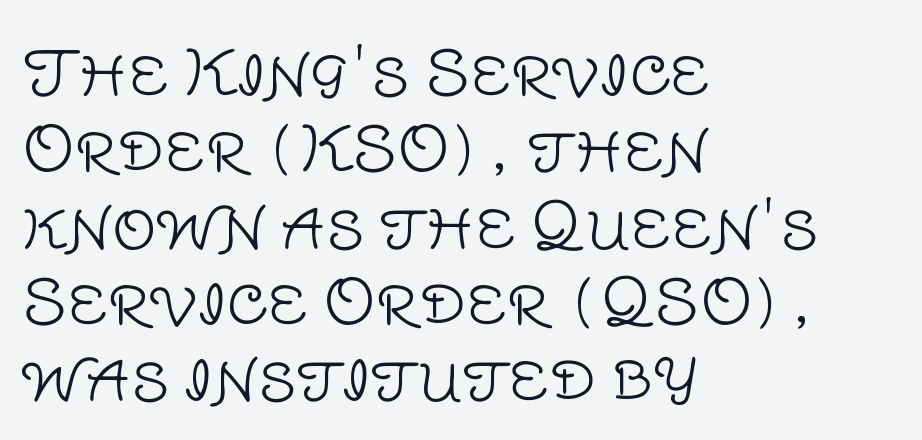
The designer went with a sans here, leaving each stem footless. Spacing between characters is what you'd get straight out of the box. Heft: none added — not bold. The setting favours the left margin, as ordinary paragraphs usually do. Here the designer chose a conventional face with non-uniform glyph widths.
